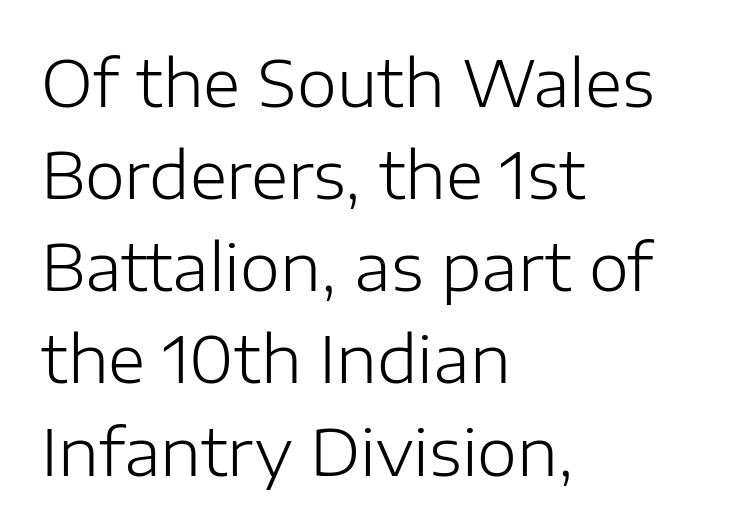
{"serif": "no", "italic": "no", "bold": "no", "weight": "light", "width": "normal", "stroke_contrast": "low", "x_height": "medium", "monospaced": "no", "underline": "no", "align": "left", "line_spacing": "normal", "line_spacing_ratio": 1.44, "letter_spacing": "normal", "letter_spacing_em": 0.0, "glyph_px": 64}
